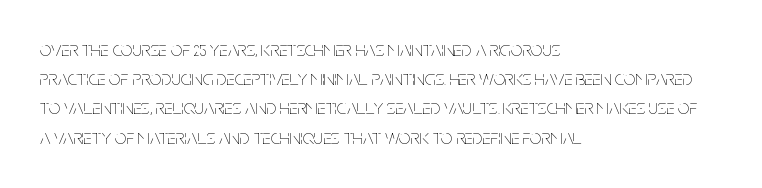
{"italic": "no", "bold": "no", "underline": "no", "align": "left", "line_spacing": "normal", "line_spacing_ratio": 1.39, "letter_spacing": "normal", "letter_spacing_em": 0.0, "glyph_px": 21}
